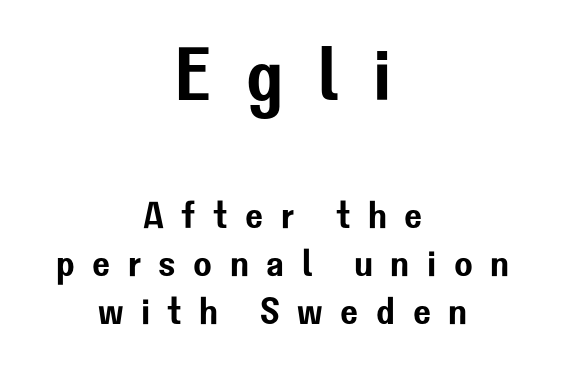
The letters are spread apart with noticeably loose tracking. Underlining? Definitely not there. The whitespace from short lines is split evenly between both sides. This sample keeps an unexceptional amount of space between lines. The type family on display is of the sans-serif kind.
